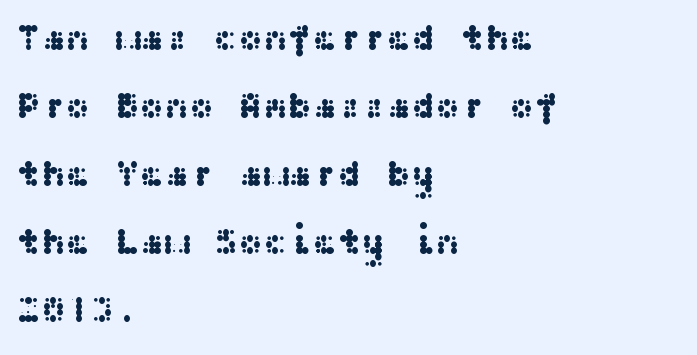
Compared with a centered layout, this one pins lines to the left instead. Nobody drew a line under any word here. This rendering employs a face without finishing strokes, i.e., a sans-serif. The tracking reads as untouched default to a designer's eye. The font's upright variant was chosen for this text.
